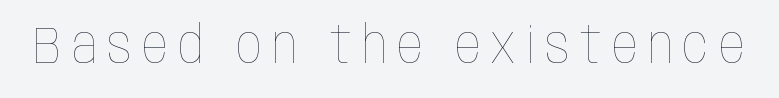
Any mark beneath the type? The region is blank. A typesetter would call this heavily tracked-out type. The cut favours lightness, reaching ordinary text weight at its darkest. This sample has the flowing, uneven cadence of proportional lettering. No italicization has been applied; the sample stays upright.
